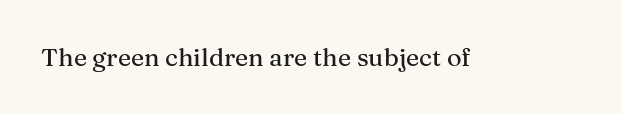
The image shows 25 px text type, upright; set normal letter spacing, not underlined.
